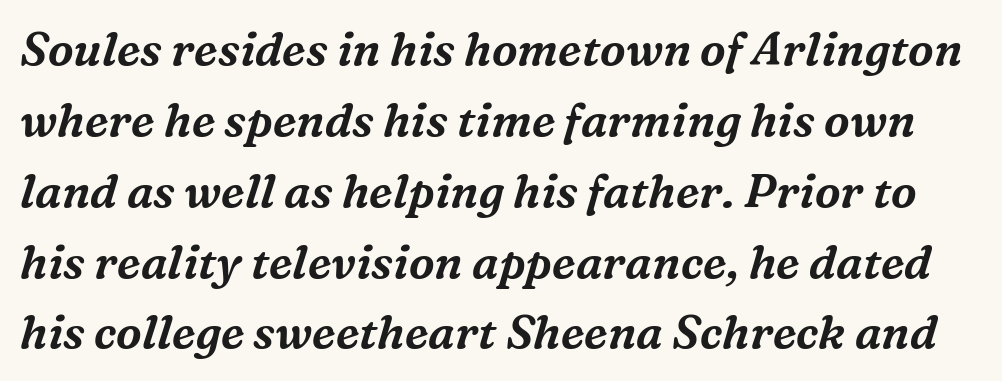
The image shows 46 px serif type, italic (leaning right); set normal line spacing (1.54x), normal letter spacing, not underlined; medium stroke contrast and a medium x-height.
